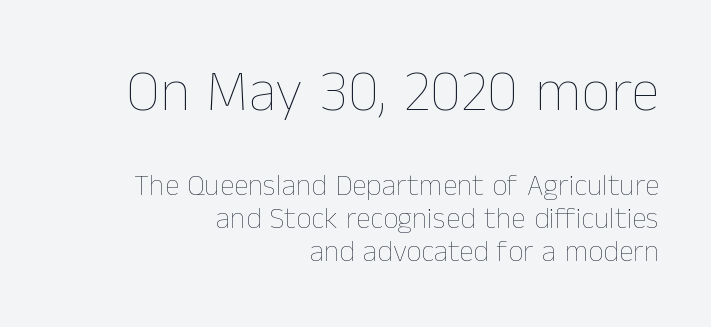
Does extra space separate the letters? No, they use regular spacing. The setting favours the right margin, as signatures and pull-quotes sometimes do. Top chunk: large. Bottom chunk: small. Quick note: not italic, upright. Is this a fixed-width face? No — the glyphs have proportional, varying widths. A quiet, ordinary-to-light weight characterises the typeface.
